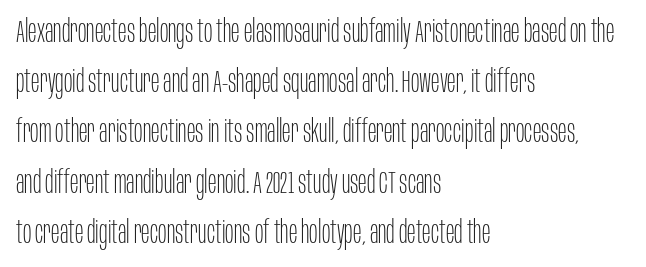
{"serif": "no", "italic": "no", "bold": "no", "weight": "thin", "width": "condensed", "stroke_contrast": "low", "x_height": "large", "monospaced": "no", "underline": "no", "align": "left", "line_spacing": "normal", "line_spacing_ratio": 1.57, "letter_spacing": "normal", "letter_spacing_em": 0.0, "glyph_px": 32}
